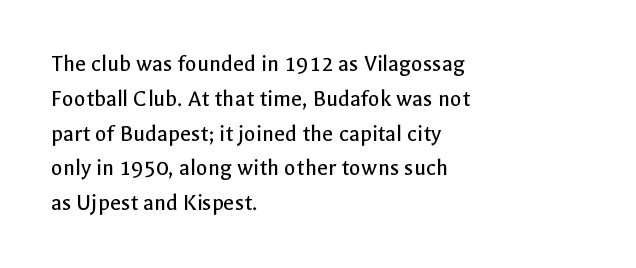
{"italic": "no", "bold": "no", "underline": "no", "align": "left", "line_spacing": "normal", "line_spacing_ratio": 1.45, "letter_spacing": "normal", "letter_spacing_em": 0.0, "glyph_px": 24}
